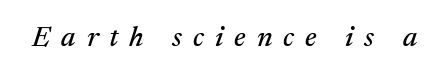
The image shows 29 px serif type, italic (leaning right); set unusually wide letter spacing (+0.38 em), not underlined; medium stroke contrast and a medium x-height.
